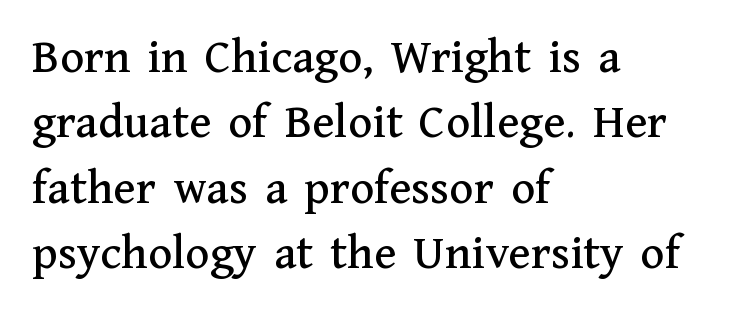
{"serif": "yes", "italic": "no", "width": "normal", "stroke_contrast": "medium", "x_height": "medium", "monospaced": "no", "underline": "no", "align": "left", "line_spacing": "normal", "line_spacing_ratio": 1.31, "letter_spacing": "normal", "letter_spacing_em": 0.0, "glyph_px": 50}
